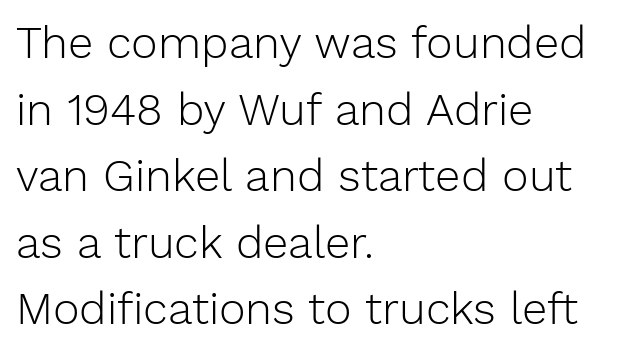
{"serif": "no", "italic": "no", "bold": "no", "weight": "light", "width": "normal", "stroke_contrast": "low", "x_height": "medium", "monospaced": "no", "underline": "no", "align": "left", "line_spacing": "normal", "line_spacing_ratio": 1.48, "letter_spacing": "normal", "letter_spacing_em": 0.0, "glyph_px": 45}
